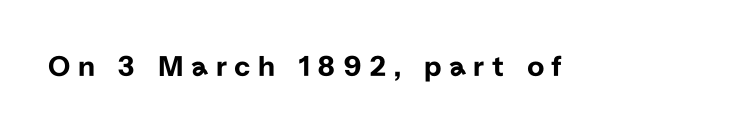
Q: Is the text italic (slanted)? A: No, it is upright.
Q: Is the typeface a serif or a sans-serif typeface? A: Sans-serif.
Q: Is the text underlined? A: No.
Q: Is the spacing between letters normal or unusually wide? A: Unusually wide.
Q: Width (condensed, normal, or wide)? A: Normal.
Q: Stroke contrast? A: Low.
Q: x-height? A: Medium.
Q: Monospaced? A: No.
